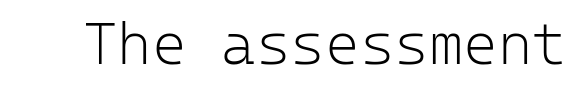
The image shows 59 px light sans-serif type, upright, monospaced; set normal letter spacing, not underlined; low stroke contrast and a medium x-height.
